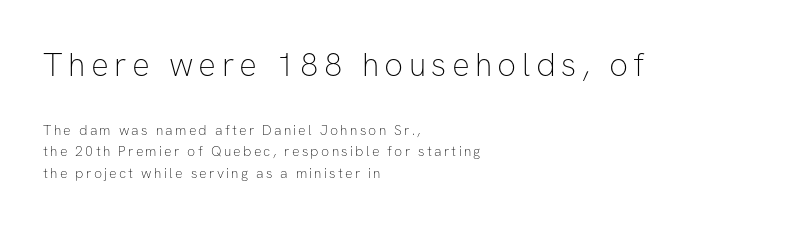
Q: Is the text bold? A: No.
Q: Is the text italic (slanted)? A: No, it is upright.
Q: Is the typeface a serif or a sans-serif typeface? A: Sans-serif.
Q: Is the text underlined? A: No.
Q: How is the paragraph aligned? A: Left-aligned.
Q: Is the spacing between lines tight, normal or loose? A: Normal.
Q: Which block of text is set in a larger size, the first (top) or the second (bottom)? A: The first (top) one.
Q: Width (condensed, normal, or wide)? A: Normal.
Q: Stroke contrast? A: Low.
Q: x-height? A: Medium.
Q: Monospaced? A: No.
